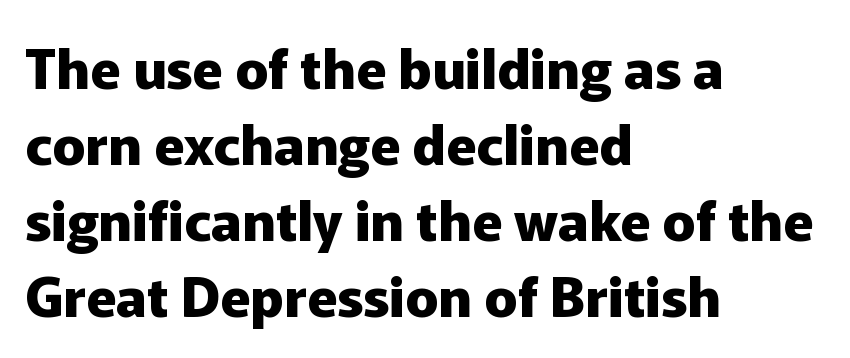
Q: Is the text bold? A: Yes.
Q: Is the text italic (slanted)? A: No, it is upright.
Q: Is the typeface a serif or a sans-serif typeface? A: Sans-serif.
Q: Is the text underlined? A: No.
Q: How is the paragraph aligned? A: Left-aligned.
Q: Is the spacing between letters normal or unusually wide? A: Normal.
Q: Is the spacing between lines tight, normal or loose? A: Normal.
Q: Width (condensed, normal, or wide)? A: Normal.
Q: Stroke contrast? A: Low.
Q: x-height? A: Medium.
Q: Monospaced? A: No.
